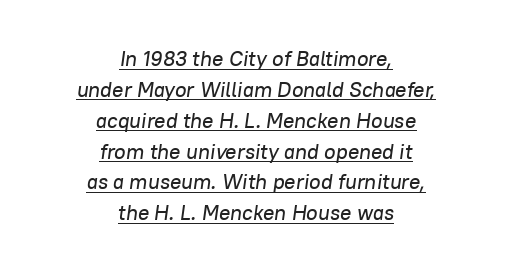
Q: Is the text italic (slanted)? A: Yes, it leans right by about 8 degrees.
Q: Is the text underlined? A: Yes.
Q: How is the paragraph aligned? A: Centered.
Q: Is the spacing between letters normal or unusually wide? A: Normal.
Q: Is the spacing between lines tight, normal or loose? A: Normal.
